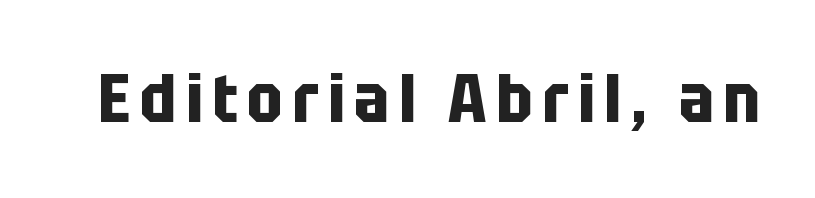
{"serif": "no", "italic": "no", "bold": "yes", "weight": "bold", "width": "condensed", "stroke_contrast": "low", "x_height": "large", "monospaced": "no", "underline": "no", "glyph_px": 67}
